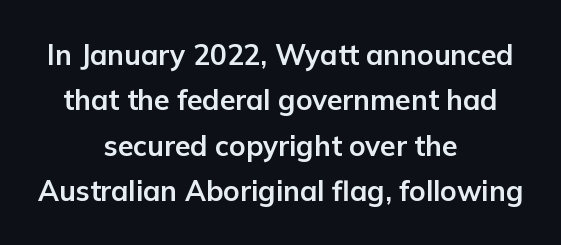
The image shows 28 px bold sans-serif type, upright; set centered, normal line spacing (1.62x), normal letter spacing, not underlined; low stroke contrast and a medium x-height.
